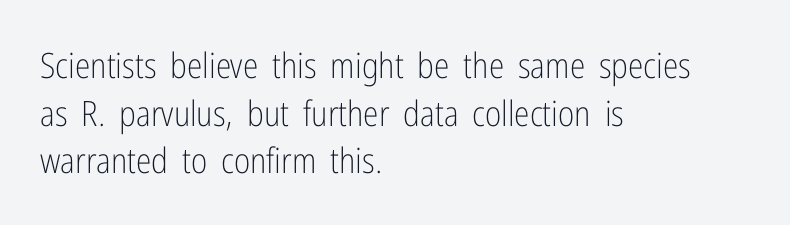
The letters advance in unequal steps, a hallmark of proportional type. Rows of type keep a routine distance in the vertical direction. Caption: multi-line text, flush left, ragged right. Examine the stroke ends and you'll find no serifs.
